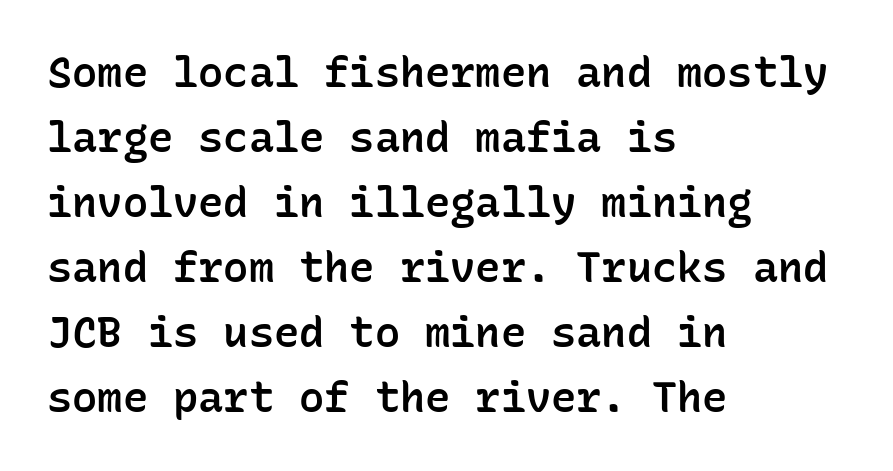
Q: Is the text bold? A: Semi-bold.
Q: Is the text italic (slanted)? A: No, it is upright.
Q: Is the typeface a serif or a sans-serif typeface? A: Sans-serif.
Q: Is the text underlined? A: No.
Q: How is the paragraph aligned? A: Left-aligned.
Q: Is the spacing between letters normal or unusually wide? A: Normal.
Q: Is the spacing between lines tight, normal or loose? A: Normal.
Q: Width (condensed, normal, or wide)? A: Normal.
Q: Stroke contrast? A: Low.
Q: x-height? A: Medium.
Q: Monospaced? A: Yes.
